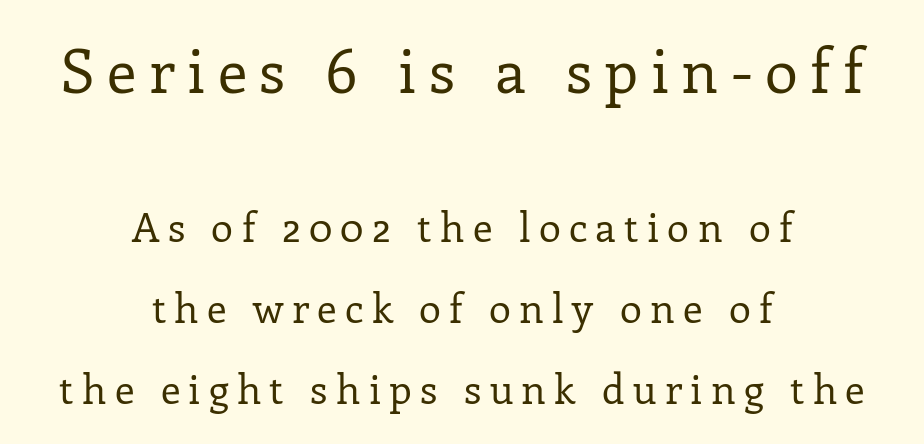
The image shows 60 px regular-weight serif type, upright; set centered, loose line spacing (2.03x), unusually wide letter spacing (+0.21 em), not underlined; the first (top) block is 1.5x larger; low stroke contrast and a medium x-height.
